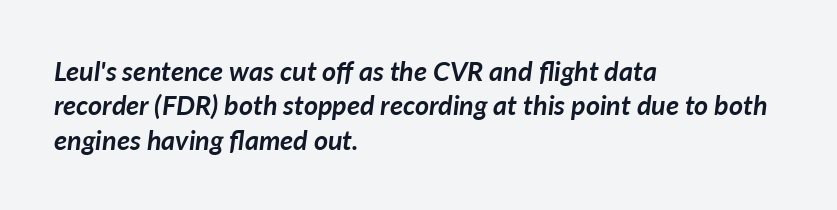
The image shows 27 px bold type, italic (leaning right); set left-aligned, normal line spacing (1.27x), normal letter spacing, not underlined.
